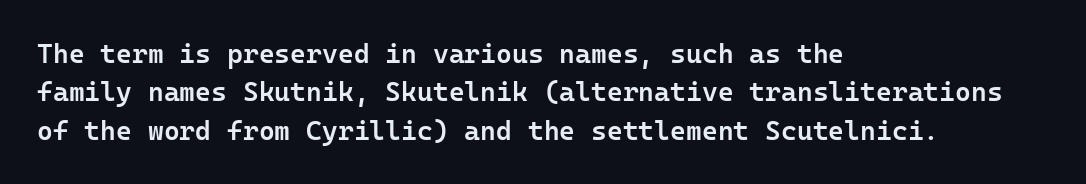
The image shows 27 px text type, upright; set left-aligned, normal line spacing (1.42x), normal letter spacing, not underlined.
